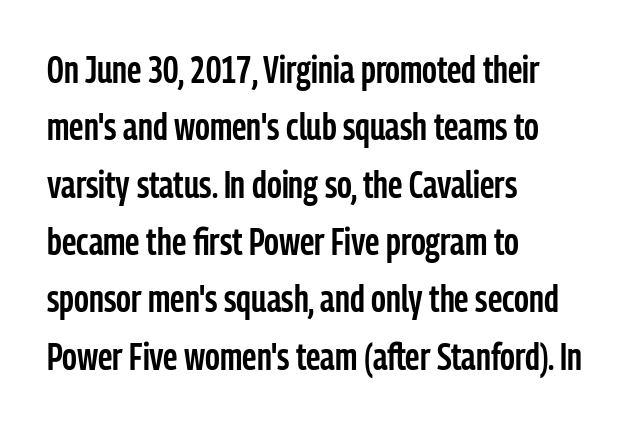
The strokes are fattened partway — semibold, not bold. The horizontal fit of the characters is conventional and even. Does the copy run flush right? No — it runs flush left. The passage shown is typed in a proportional face where columns would drift.
